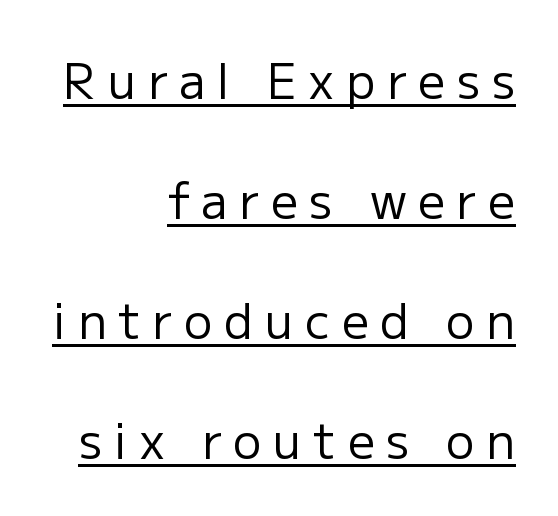
The image shows 48 px regular-weight sans-serif type, upright; set right-aligned, loose line spacing (2.5x), unusually wide letter spacing (+0.24 em), underlined; low stroke contrast and a medium x-height.
